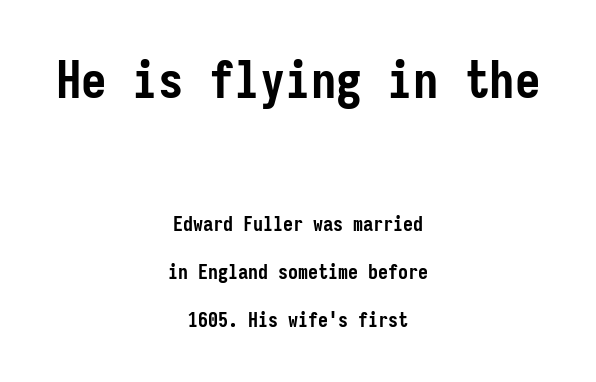
{"serif": "no", "italic": "no", "bold": "yes", "weight": "semibold", "width": "condensed", "stroke_contrast": "low", "x_height": "medium", "monospaced": "yes", "underline": "no", "align": "center", "line_spacing": "loose", "line_spacing_ratio": 2.4, "letter_spacing": "normal", "letter_spacing_em": 0.0, "larger_block": "first", "size_ratio": 2.55, "glyph_px": 51}
